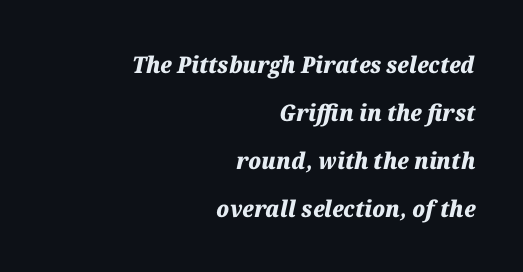
Q: Is the text bold? A: Yes.
Q: Is the text italic (slanted)? A: Yes, it leans right by about 12 degrees.
Q: Is the text underlined? A: No.
Q: How is the paragraph aligned? A: Right-aligned.
Q: Is the spacing between letters normal or unusually wide? A: Normal.
Q: Is the spacing between lines tight, normal or loose? A: Loose.
